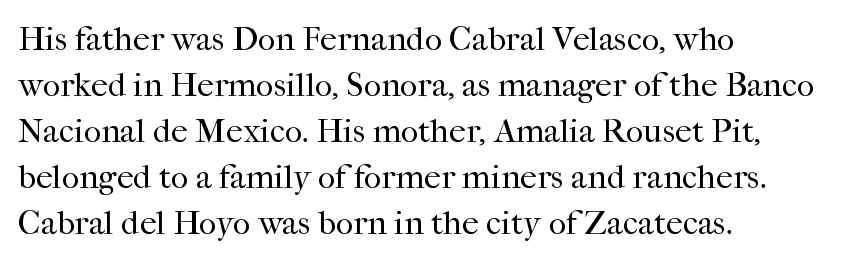
This sample uses an upright cut, with every glyph sitting square on the baseline. A light-to-regular cut is what we see here. The passage shown is not underscored anywhere. Casual observation: everything's shoved over to the left. The passage shown stacks its lines at a standard gap.
